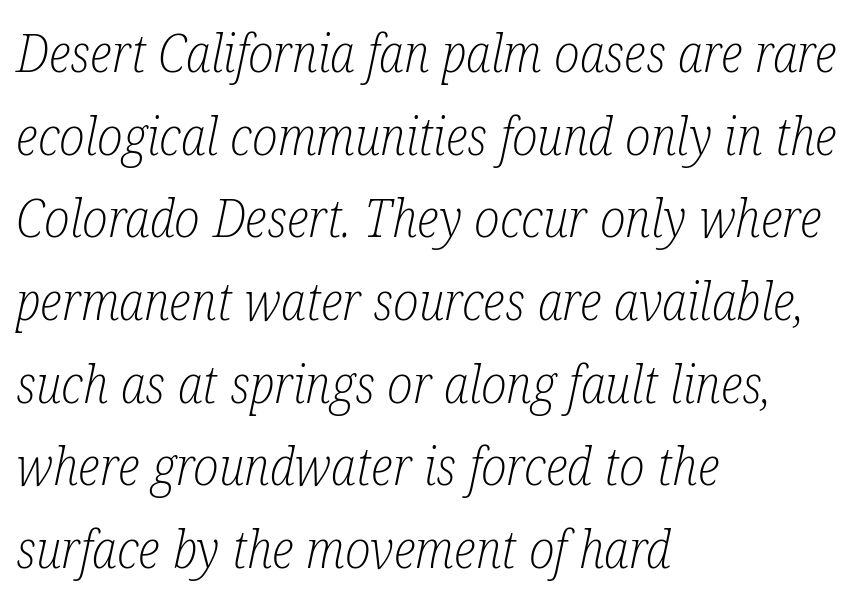
A light-to-regular cut is what we see here. The space beneath each line is pristine and unruled. Is this a sans? No — the strokes have serifs. Letter spacing: default. This sample keeps an unexceptional amount of space between lines.
